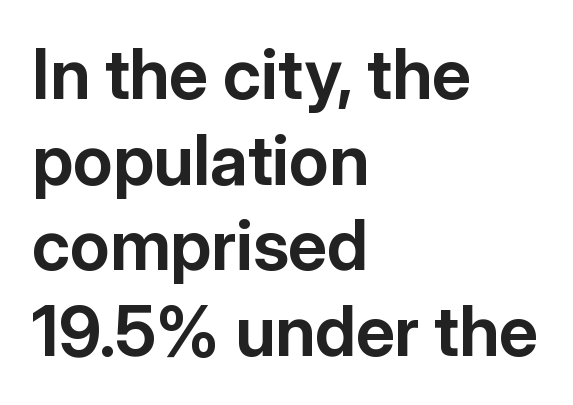
Q: Is the text bold? A: Yes.
Q: Is the text italic (slanted)? A: No, it is upright.
Q: Is the typeface a serif or a sans-serif typeface? A: Sans-serif.
Q: Is the text underlined? A: No.
Q: How is the paragraph aligned? A: Left-aligned.
Q: Is the spacing between letters normal or unusually wide? A: Normal.
Q: Width (condensed, normal, or wide)? A: Normal.
Q: Stroke contrast? A: Low.
Q: x-height? A: Medium.
Q: Monospaced? A: No.
